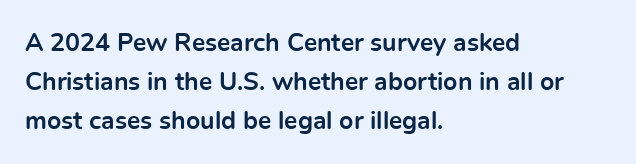
There is no visible air inserted between adjacent glyphs. This sample is left-justified, so line endings fall wherever the words run out. Normally led — the rows are evenly, conventionally spaced. The lettering holds an erect, upright posture throughout.
